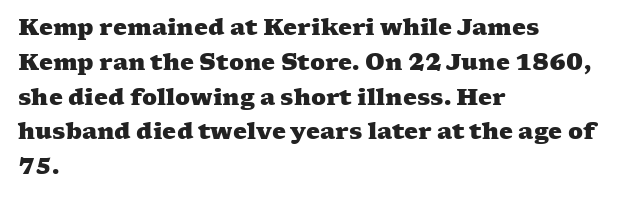
The image shows 22 px bold type; set left-aligned, normal line spacing (1.58x), normal letter spacing, not underlined.
